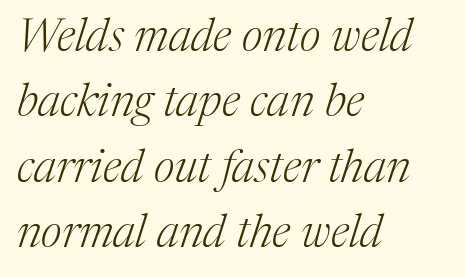
{"serif": "yes", "italic": "yes", "lean": "right", "slant_degrees": 17, "bold": "no", "weight": "light", "width": "normal", "stroke_contrast": "medium", "x_height": "medium", "monospaced": "no", "underline": "no", "align": "left", "line_spacing": "normal", "line_spacing_ratio": 1.42, "letter_spacing": "normal", "letter_spacing_em": 0.0, "glyph_px": 46}
